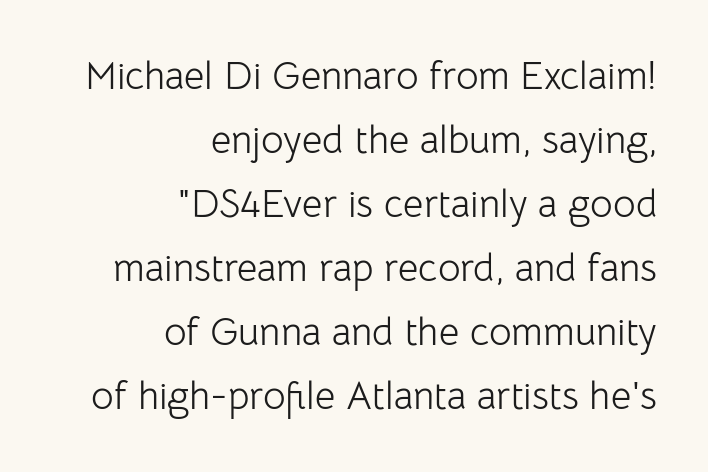
The image shows 39 px light sans-serif type, upright; set right-aligned, normal line spacing (1.64x), normal letter spacing, not underlined; low stroke contrast and a medium x-height.
